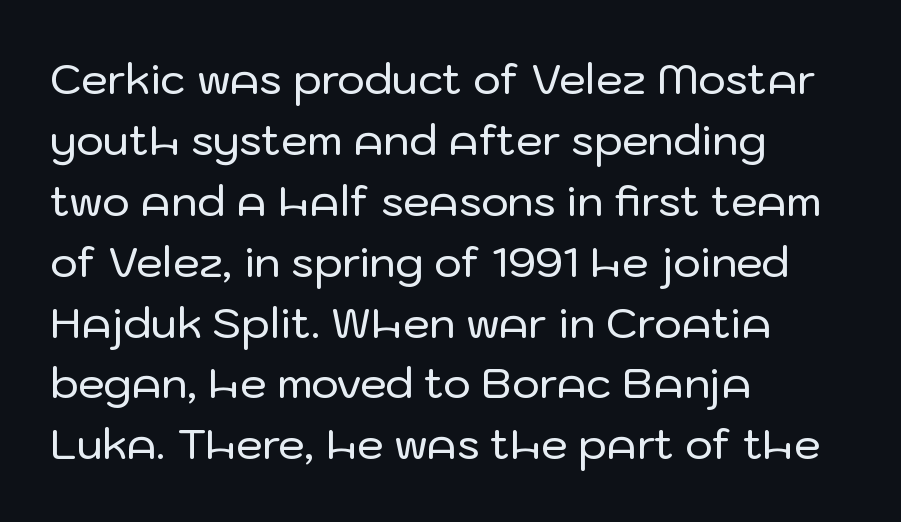
{"serif": "no", "italic": "no", "width": "normal", "stroke_contrast": "low", "x_height": "medium", "monospaced": "no", "underline": "no", "align": "left", "line_spacing": "normal", "line_spacing_ratio": 1.45, "letter_spacing": "normal", "letter_spacing_em": 0.0, "glyph_px": 42}
